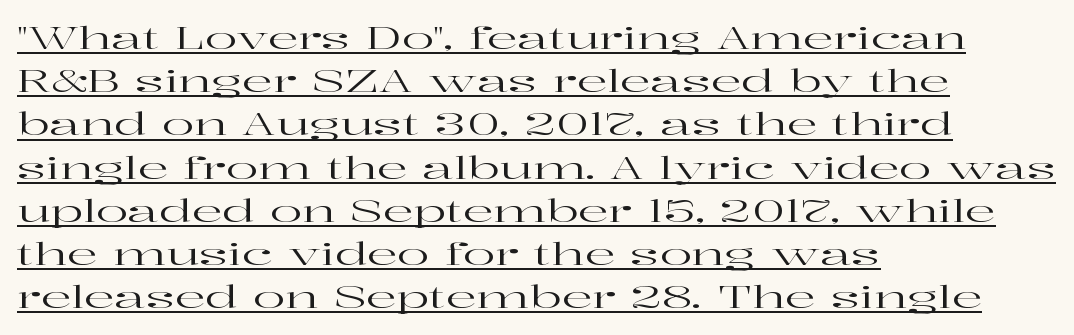
{"serif": "yes", "italic": "no", "width": "wide", "stroke_contrast": "high", "x_height": "medium", "monospaced": "no", "underline": "yes", "align": "left", "line_spacing": "normal", "line_spacing_ratio": 1.44, "letter_spacing": "normal", "letter_spacing_em": 0.0, "glyph_px": 30}
